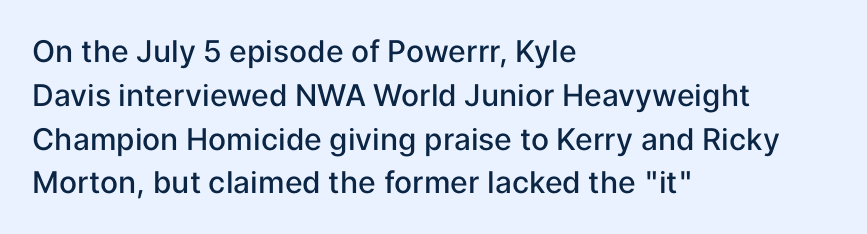
Q: Is the text bold? A: Semi-bold.
Q: Is the text italic (slanted)? A: No, it is upright.
Q: Is the typeface a serif or a sans-serif typeface? A: Sans-serif.
Q: Is the text underlined? A: No.
Q: How is the paragraph aligned? A: Left-aligned.
Q: Is the spacing between letters normal or unusually wide? A: Normal.
Q: Is the spacing between lines tight, normal or loose? A: Normal.
Q: Width (condensed, normal, or wide)? A: Normal.
Q: Stroke contrast? A: Low.
Q: x-height? A: Medium.
Q: Monospaced? A: No.
